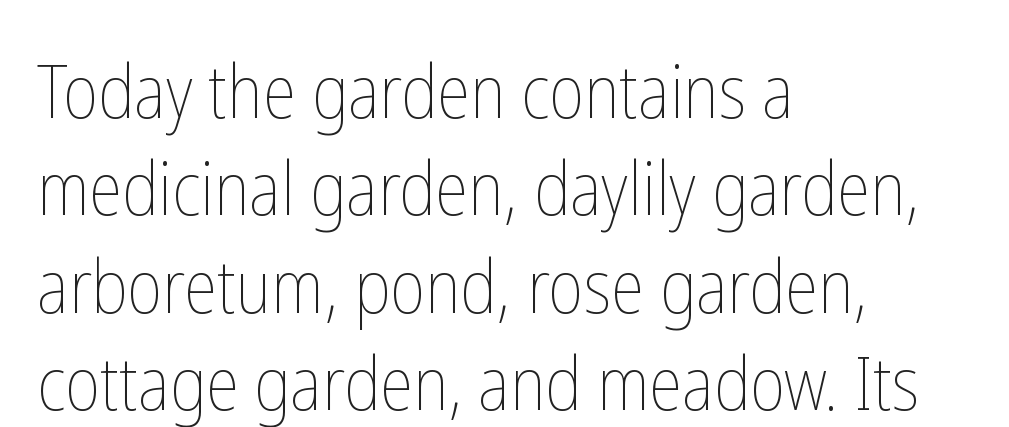
Looks like regular typesetting: each glyph gets only the width it needs. Compared with typical body copy, the letter spacing here is the same. Anything drawn beneath the words? Only blank space. Style check: upright.
